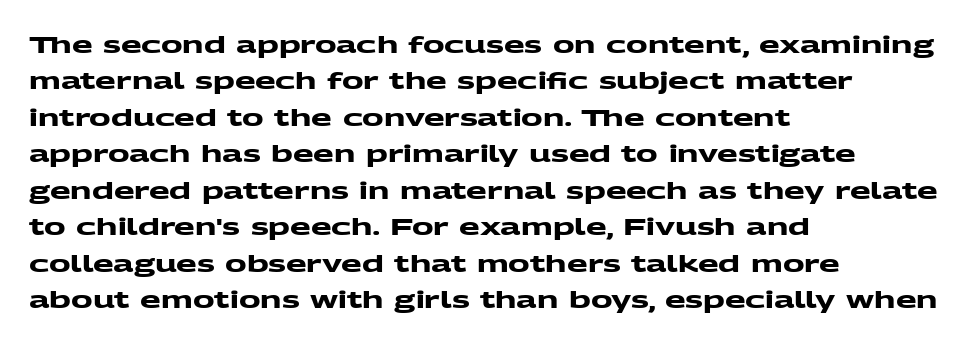
Q: Is the text bold? A: Yes.
Q: Is the text underlined? A: No.
Q: How is the paragraph aligned? A: Left-aligned.
Q: Is the spacing between letters normal or unusually wide? A: Normal.
Q: Is the spacing between lines tight, normal or loose? A: Normal.
